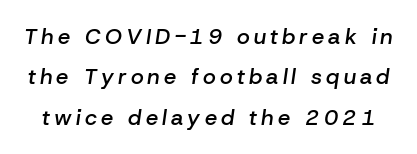
Lines of text with bare space underneath. The passage shown leans; its letterforms are oblique. The letters are semibold — heavier than regular but short of a full bold.
